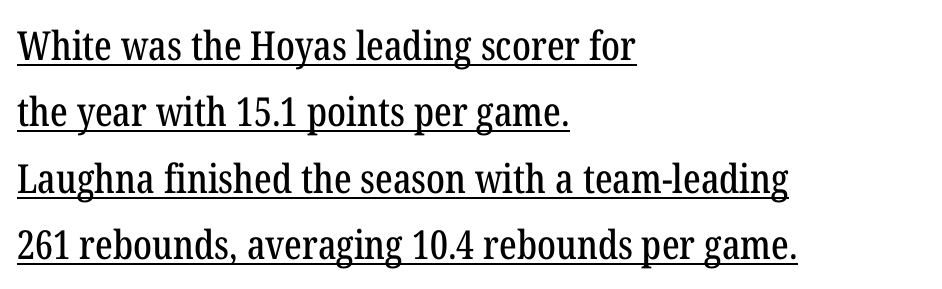
A serif font was chosen for this passage. Vertical strokes here are truly vertical. Students, note that the glyphs here touch the page at normal intervals. If you drew a ruler down the left edge, every line would touch it.
